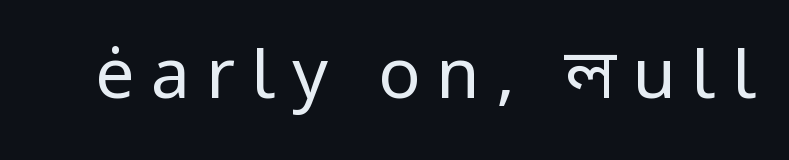
Q: Is the text bold? A: No.
Q: Is the text italic (slanted)? A: No, it is upright.
Q: Is the typeface a serif or a sans-serif typeface? A: Sans-serif.
Q: Is the text underlined? A: No.
Q: Is the spacing between letters normal or unusually wide? A: Unusually wide.
Q: Width (condensed, normal, or wide)? A: Normal.
Q: Stroke contrast? A: Low.
Q: x-height? A: Medium.
Q: Monospaced? A: No.
